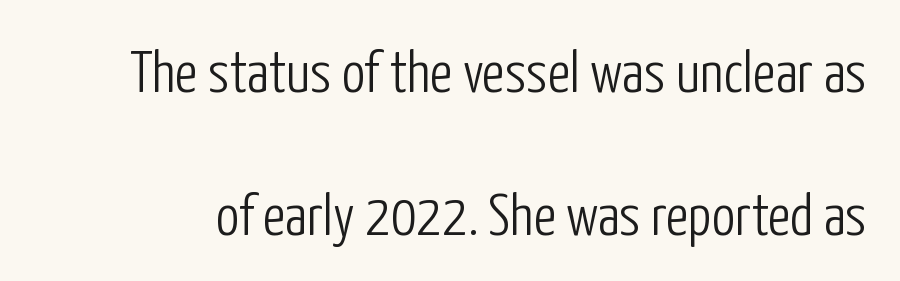
The image shows 59 px light, condensed sans-serif type, upright; set loose line spacing (2.43x), normal letter spacing, not underlined; low stroke contrast and a medium x-height.
